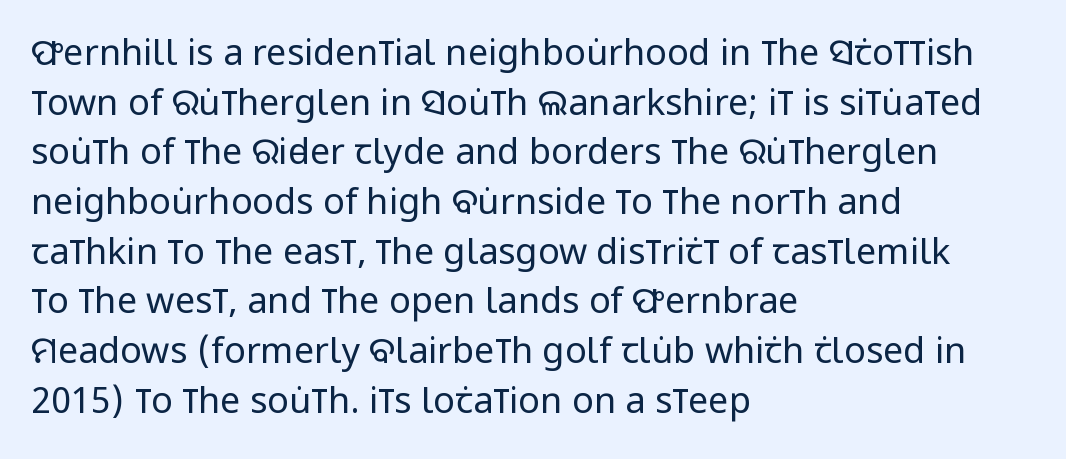
{"serif": "no", "italic": "no", "bold": "no", "weight": "regular", "width": "condensed", "stroke_contrast": "low", "x_height": "large", "monospaced": "no", "underline": "no", "align": "left", "line_spacing": "normal", "line_spacing_ratio": 1.38, "letter_spacing": "normal", "letter_spacing_em": 0.0, "glyph_px": 36}
